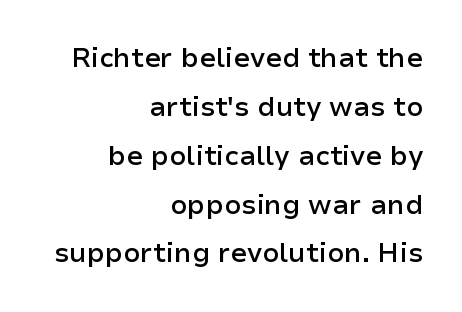
Q: Is the text bold? A: Semi-bold.
Q: Is the text italic (slanted)? A: No, it is upright.
Q: Is the text underlined? A: No.
Q: How is the paragraph aligned? A: Right-aligned.
Q: Is the spacing between letters normal or unusually wide? A: Normal.
